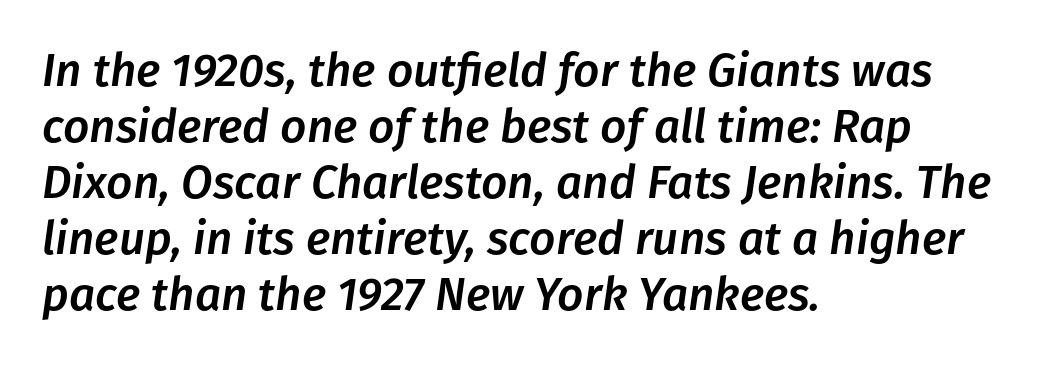
Each word holds together tightly as a unit, with standard inter-letter gaps. Would a proofreader flag this as italicized? Yes. Left-aligned paragraph, ragged on the right. The passage shown is typed in a proportional face where columns would drift. Rule under the text: the space is simply empty.
